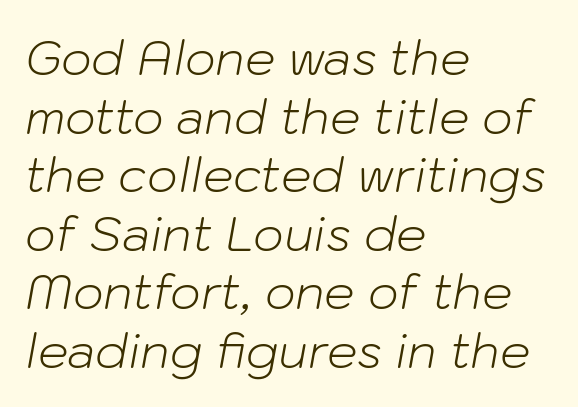
{"italic": "yes", "lean": "right", "slant_degrees": 10, "bold": "no", "weight": "light", "width": "normal", "stroke_contrast": "low", "x_height": "medium", "monospaced": "no", "underline": "no", "align": "left", "line_spacing_ratio": 1.22, "letter_spacing": "normal", "letter_spacing_em": 0.0, "glyph_px": 48}
